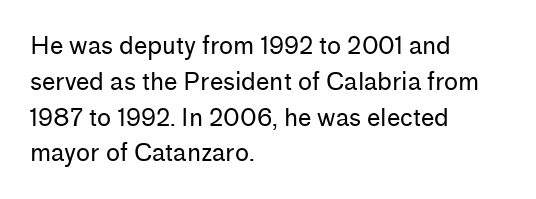
{"italic": "no", "bold": "no", "underline": "no", "align": "left", "line_spacing": "normal", "line_spacing_ratio": 1.49, "letter_spacing": "normal", "letter_spacing_em": 0.0, "glyph_px": 24}
